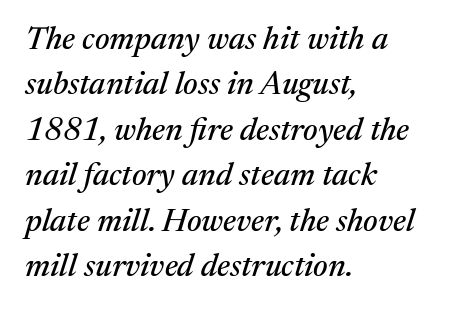
Letterform terminals end in serifs throughout the passage. The zone under the glyphs is completely vacant. Proportional: the letters do not fall into vertical columns. The text carries the slant typical of an italic or oblique font.
